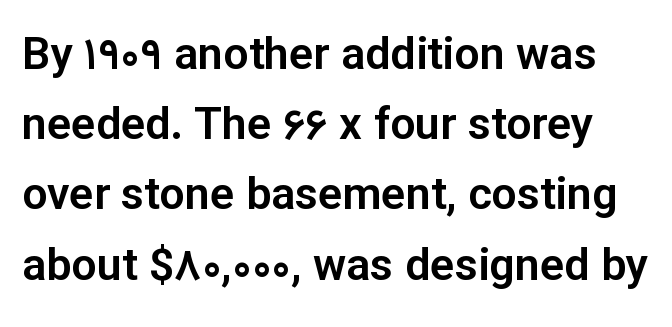
Style check: upright. Short note: letters normally spaced. Does the leading feel generous? No, just average. This sample uses a sans-serif face. Looks like regular typesetting: each glyph gets only the width it needs. Descender tails drop into unmarked territory.
